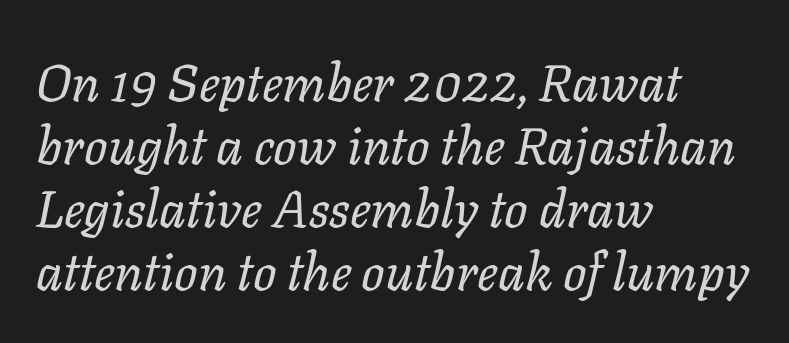
A student would call this left alignment; a typographer would say flush left, rag right. The whole block is typeset with a tilt. Heaviness? Minimal to ordinary, like unemphasized prose. Each letter keeps its own natural width here, so spacing adapts to shape.
